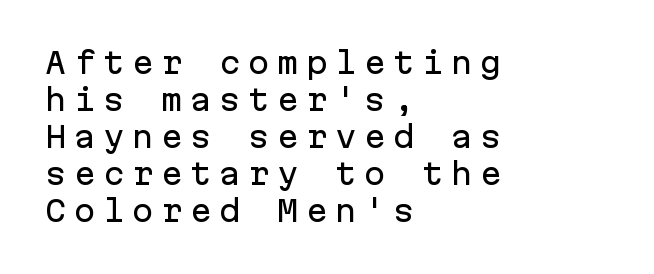
{"serif": "no", "italic": "no", "width": "normal", "stroke_contrast": "low", "x_height": "medium", "monospaced": "yes", "underline": "no", "align": "left", "line_spacing": "normal", "line_spacing_ratio": 1.28, "letter_spacing": "wide", "letter_spacing_em": 0.25, "glyph_px": 29}
